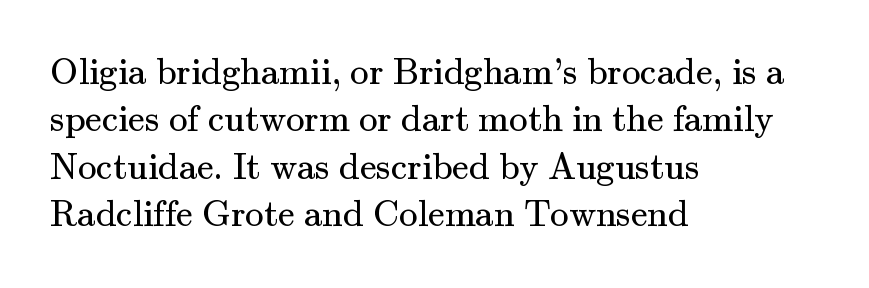
Observe the ordinary spacing: letters are neighbours, not strangers. The rendering uses natural spacing where letterforms have individual widths. The typeface chosen for these lines features serifs. The foot of each line stays bare and open. When letters stand straight like this, we call the style roman or upright.
